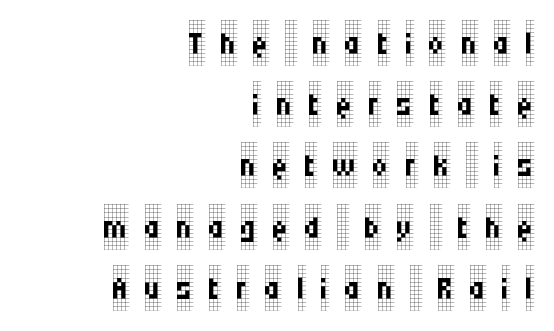
Q: Is the text bold? A: No.
Q: Is the text italic (slanted)? A: No, it is upright.
Q: Is the typeface a serif or a sans-serif typeface? A: Serif.
Q: Is the text underlined? A: No.
Q: How is the paragraph aligned? A: Right-aligned.
Q: Is the spacing between letters normal or unusually wide? A: Unusually wide.
Q: Is the spacing between lines tight, normal or loose? A: Normal.
Q: Width (condensed, normal, or wide)? A: Condensed.
Q: Stroke contrast? A: Low.
Q: x-height? A: Large.
Q: Monospaced? A: No.
